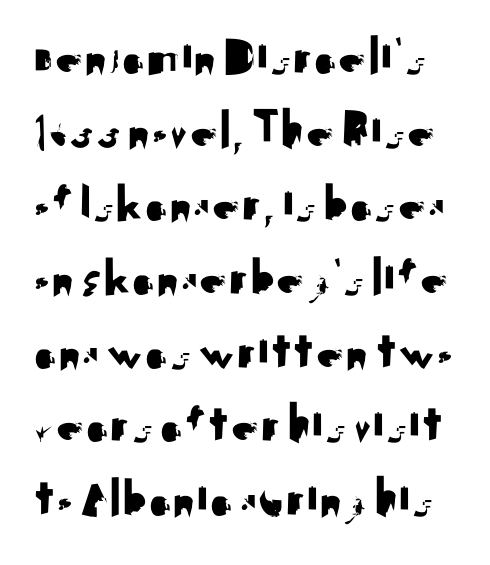
Q: Is the text italic (slanted)? A: No, it is upright.
Q: Is the typeface a serif or a sans-serif typeface? A: Sans-serif.
Q: Is the text underlined? A: No.
Q: Is the spacing between letters normal or unusually wide? A: Normal.
Q: Is the spacing between lines tight, normal or loose? A: Normal.
Q: Width (condensed, normal, or wide)? A: Normal.
Q: Stroke contrast? A: Medium.
Q: x-height? A: Small.
Q: Monospaced? A: No.
